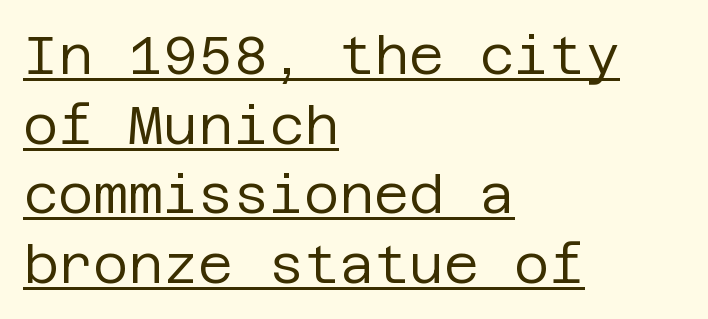
The specimen reads as upright at a glance. This sample is left-justified, so line endings fall wherever the words run out. Compared with typical body copy, the letter spacing here is the same. The glyphs in this specimen are sans serif.
